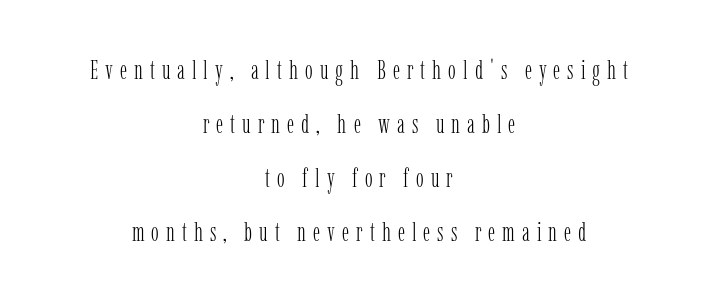
Honestly, there is no underline to notice here at all. These lines stand farther apart than default settings would place them. Designer's note — italics off, roman on. Every row of glyphs is offset so its center matches the block's center. Substantial extra tracking has been applied to these lines.
